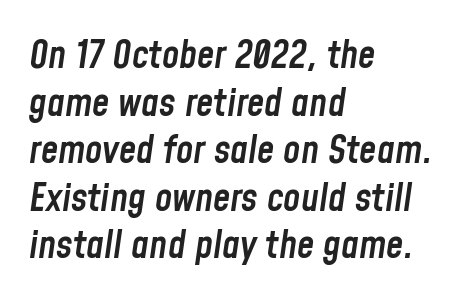
Nobody touched the tracking dial on this one. Each line starts at the same left margin while the right side varies. The rendering uses a semibold face; strokes are thickened but not to full bold. You could not count columns in this text — the font is proportionally spaced.
